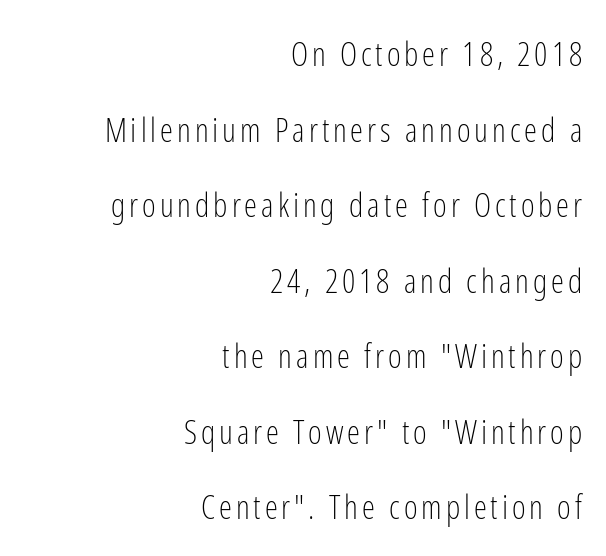
{"serif": "no", "italic": "no", "bold": "no", "weight": "light", "width": "condensed", "stroke_contrast": "low", "x_height": "medium", "monospaced": "no", "underline": "no", "align": "right", "line_spacing": "loose", "line_spacing_ratio": 2.29, "glyph_px": 33}
